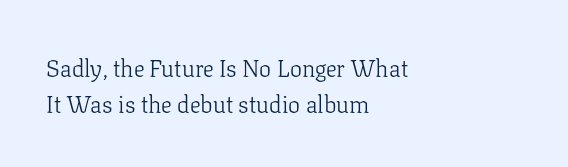
{"italic": "no", "bold": "no", "underline": "no", "align": "left", "line_spacing": "normal", "line_spacing_ratio": 1.5, "letter_spacing": "normal", "letter_spacing_em": 0.0, "glyph_px": 24}
